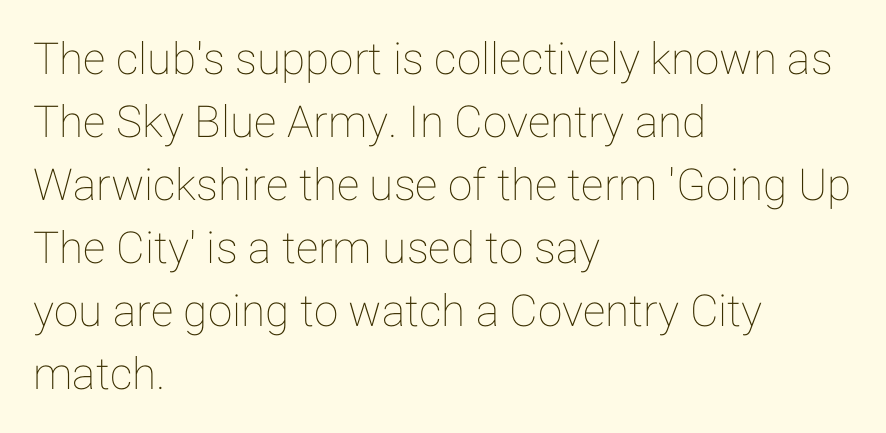
Q: Is the text italic (slanted)? A: No, it is upright.
Q: Is the text underlined? A: No.
Q: How is the paragraph aligned? A: Left-aligned.
Q: Is the spacing between letters normal or unusually wide? A: Normal.
Q: Is the spacing between lines tight, normal or loose? A: Normal.
Q: Width (condensed, normal, or wide)? A: Normal.
Q: Stroke contrast? A: Low.
Q: x-height? A: Medium.
Q: Monospaced? A: No.
